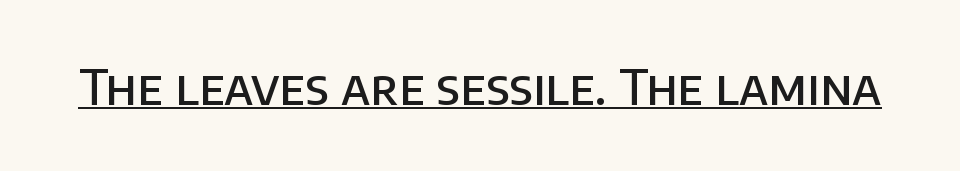
The image shows 48 px semibold sans-serif type, upright; set normal letter spacing, underlined; low stroke contrast and a large x-height.
